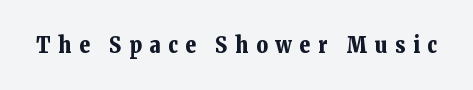
Q: Is the text bold? A: Yes.
Q: Is the text italic (slanted)? A: No, it is upright.
Q: Is the text underlined? A: No.
Q: Is the spacing between letters normal or unusually wide? A: Unusually wide.
